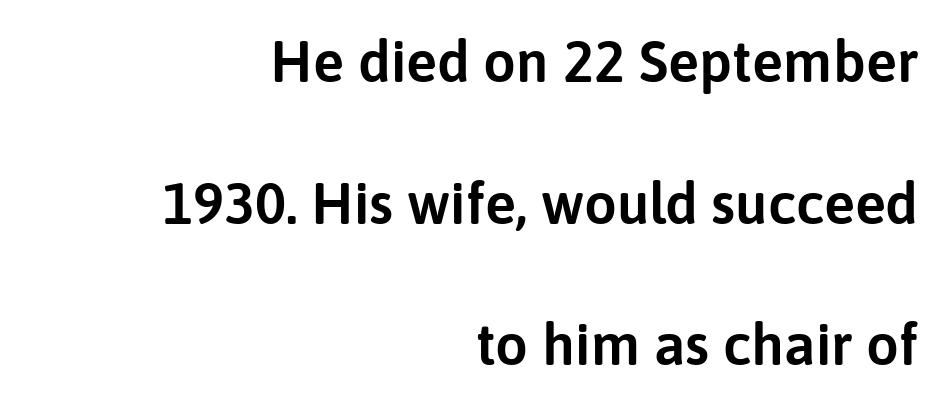
The image shows 58 px sans-serif type, upright; set right-aligned, loose line spacing (2.44x), normal letter spacing, not underlined; low stroke contrast and a medium x-height.
